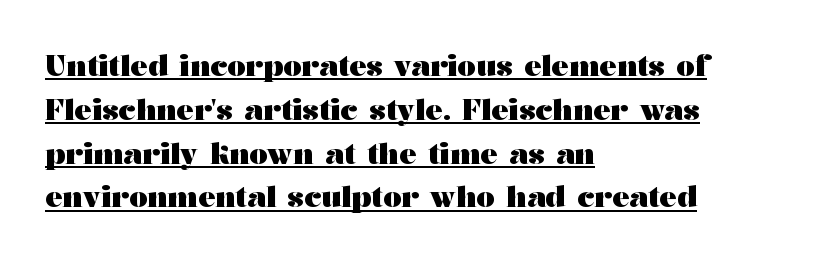
{"serif": "yes", "italic": "no", "bold": "yes", "weight": "heavy", "width": "wide", "stroke_contrast": "medium", "x_height": "medium", "monospaced": "no", "underline": "yes", "align": "left", "line_spacing": "normal", "line_spacing_ratio": 1.51, "letter_spacing": "normal", "letter_spacing_em": 0.0, "glyph_px": 29}
